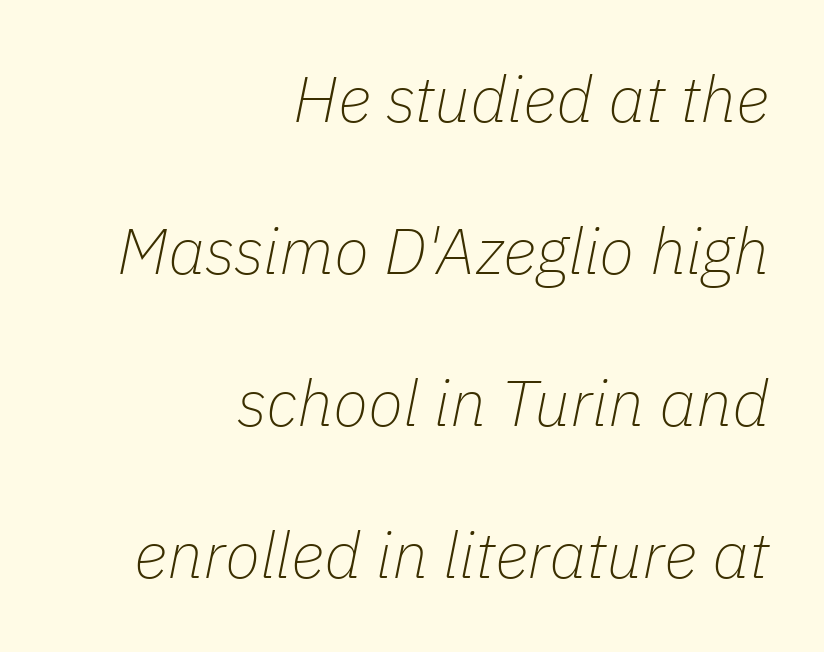
Q: Is the text bold? A: No.
Q: Is the text italic (slanted)? A: Yes, it leans right by about 11 degrees.
Q: Is the text underlined? A: No.
Q: How is the paragraph aligned? A: Right-aligned.
Q: Is the spacing between letters normal or unusually wide? A: Normal.
Q: Is the spacing between lines tight, normal or loose? A: Loose.
Q: Width (condensed, normal, or wide)? A: Normal.
Q: Stroke contrast? A: Low.
Q: x-height? A: Medium.
Q: Monospaced? A: No.
